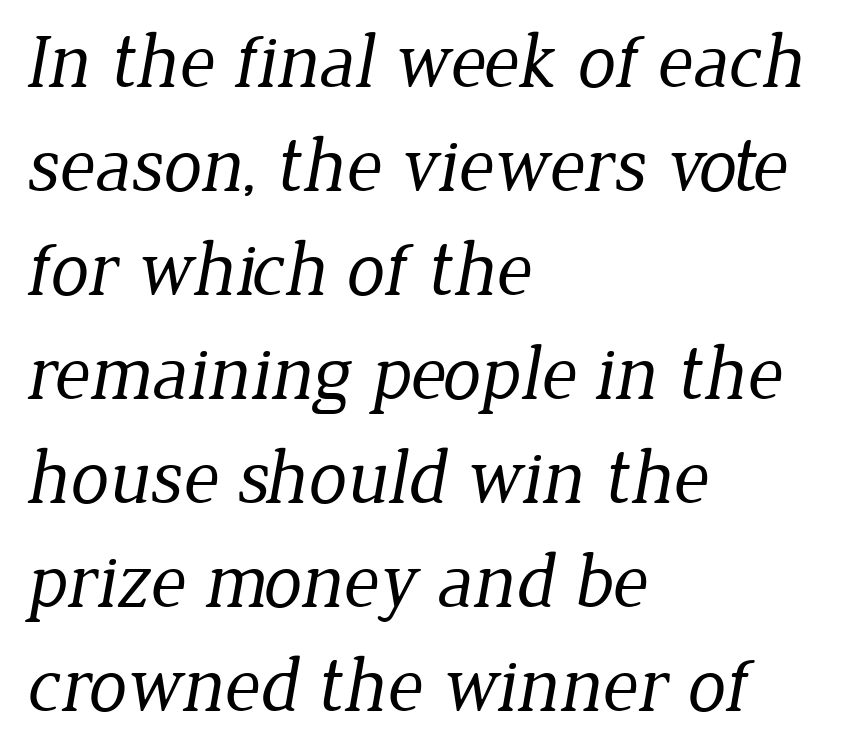
One-word summary of the alignment: left. Nothing heavy about these letters — not bold at all. Students, note that the glyphs here touch the page at normal intervals. These lines are rendered in a variable-pitch font. The passage shown stacks its lines at a standard gap.
